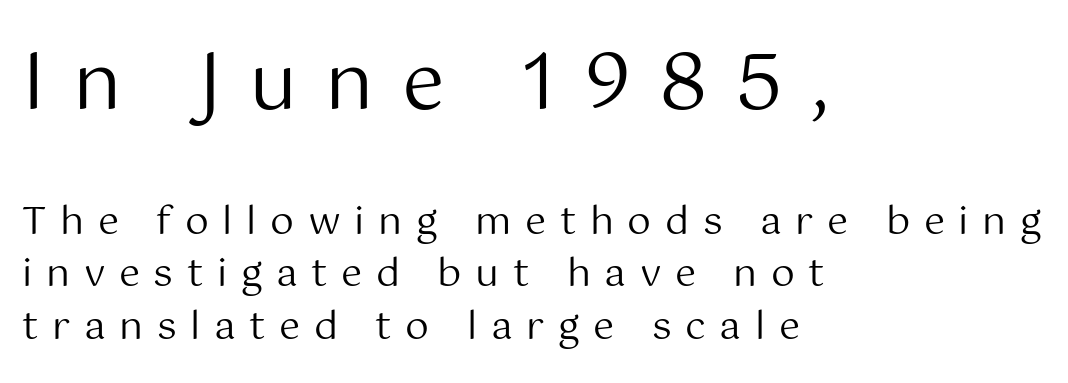
The block of text has a typical density, with ordinary space between rows. Character widths vary here, with narrow letters taking less room than wide ones. This rendering widens character spacing well past its baseline value. Horizontally, the lines are justified to the leading edge only.
